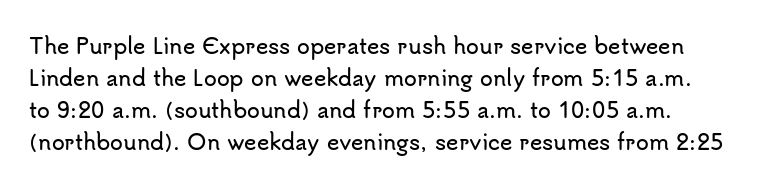
Layout note: lines flush left. The string is rendered with underlining switched off. The line texture is even and compact thanks to regular tracking. A roman cut, with each character standing at attention. The space between consecutive lines is moderate.
